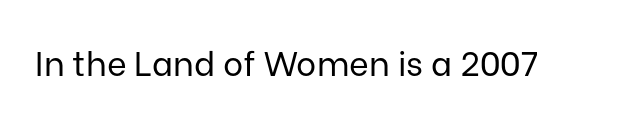
Q: Is the text bold? A: No.
Q: Is the text italic (slanted)? A: No, it is upright.
Q: Is the typeface a serif or a sans-serif typeface? A: Sans-serif.
Q: Is the text underlined? A: No.
Q: Is the spacing between letters normal or unusually wide? A: Normal.
Q: Width (condensed, normal, or wide)? A: Normal.
Q: Stroke contrast? A: Low.
Q: x-height? A: Medium.
Q: Monospaced? A: No.
